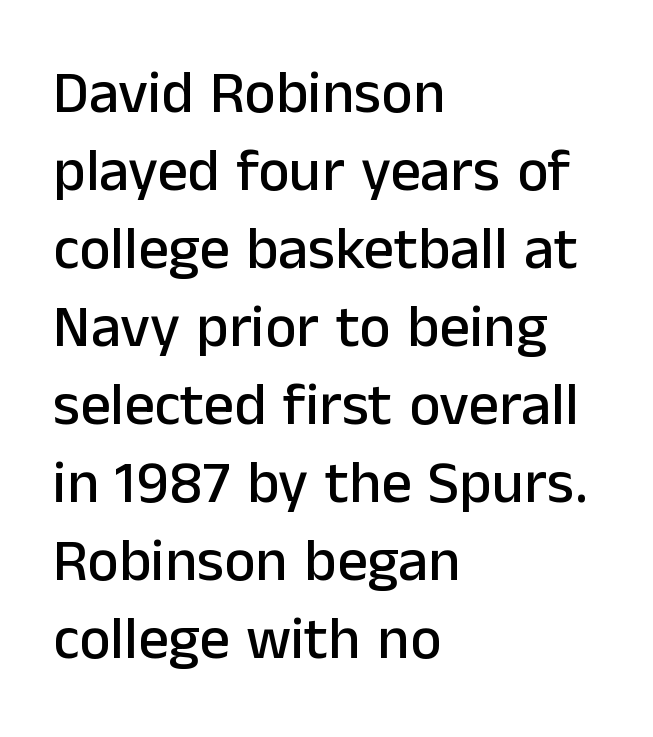
{"serif": "no", "italic": "no", "width": "normal", "stroke_contrast": "low", "x_height": "medium", "monospaced": "no", "underline": "no", "align": "left", "line_spacing": "normal", "line_spacing_ratio": 1.3, "letter_spacing": "normal", "letter_spacing_em": 0.0, "glyph_px": 60}
